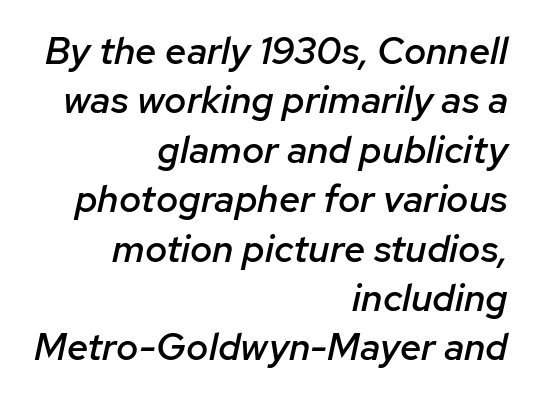
Q: Is the text bold? A: Semi-bold.
Q: Is the text italic (slanted)? A: Yes, it leans right by about 12 degrees.
Q: Is the text underlined? A: No.
Q: How is the paragraph aligned? A: Right-aligned.
Q: Is the spacing between letters normal or unusually wide? A: Normal.
Q: Is the spacing between lines tight, normal or loose? A: Normal.
Q: Width (condensed, normal, or wide)? A: Normal.
Q: Stroke contrast? A: Low.
Q: x-height? A: Medium.
Q: Monospaced? A: No.
